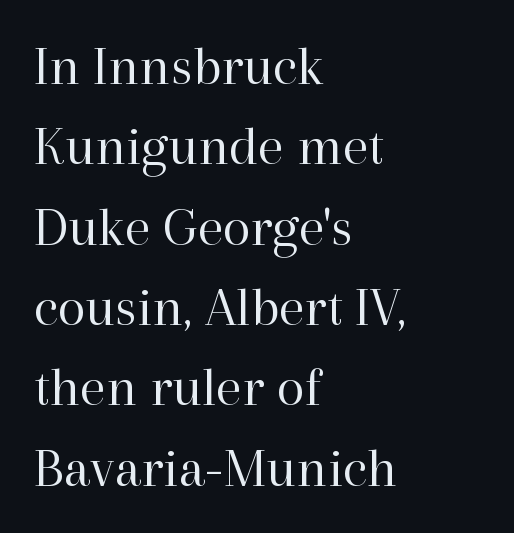
It's the straight-up-and-down kind of type. Stems here are at most as thick as an everyday book face. Underlining? Definitely not there. Yep, those are serifs on the letters.
